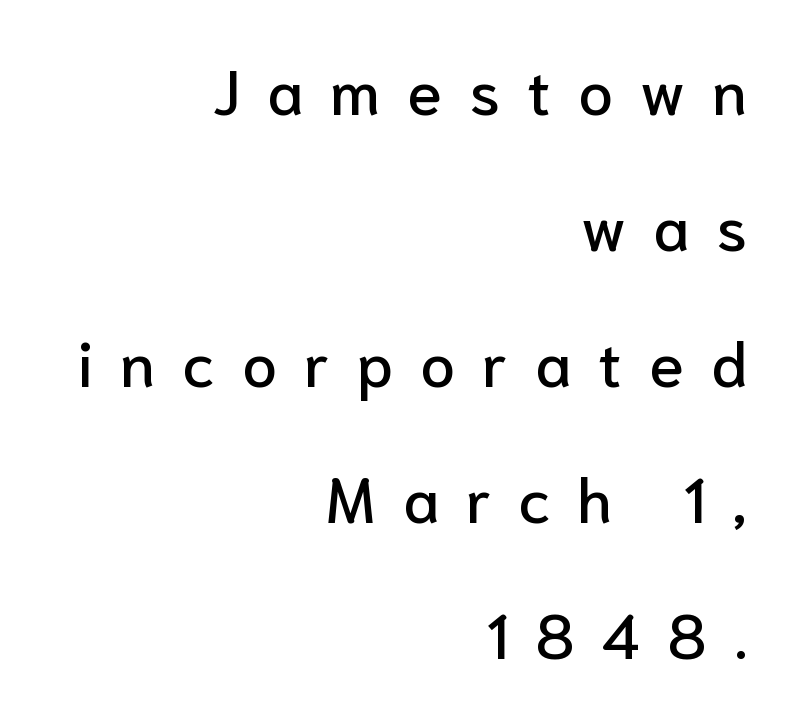
{"serif": "no", "italic": "no", "width": "normal", "stroke_contrast": "low", "x_height": "medium", "monospaced": "no", "underline": "no", "align": "right", "line_spacing": "loose", "line_spacing_ratio": 2.16, "letter_spacing": "wide", "letter_spacing_em": 0.43, "glyph_px": 63}
